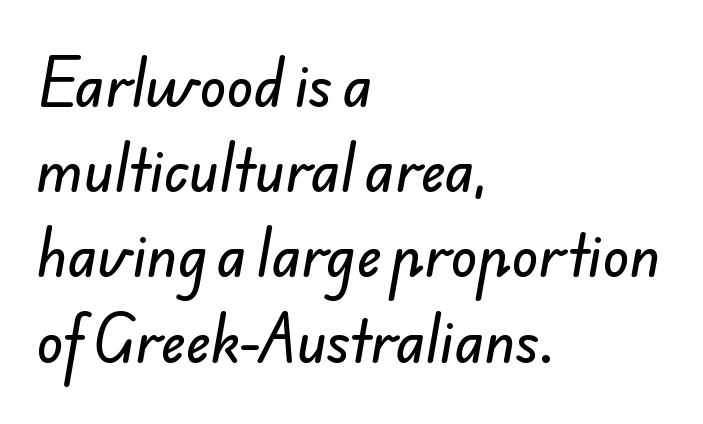
Q: Is the typeface a serif or a sans-serif typeface? A: Sans-serif.
Q: Is the text underlined? A: No.
Q: How is the paragraph aligned? A: Left-aligned.
Q: Is the spacing between letters normal or unusually wide? A: Normal.
Q: Is the spacing between lines tight, normal or loose? A: Normal.
Q: Width (condensed, normal, or wide)? A: Normal.
Q: Stroke contrast? A: Low.
Q: x-height? A: Small.
Q: Monospaced? A: No.
